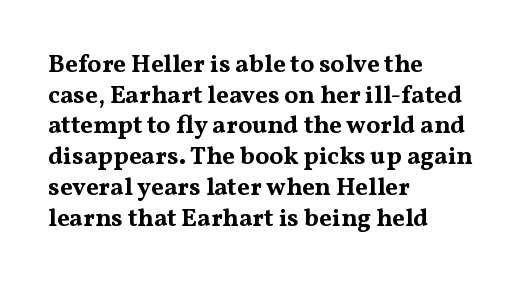
In CSS terms this would be text-align: left. Anything drawn beneath the words? Only blank space. Posture: upright roman. As a designer I'd log this as weight 700, bold.
